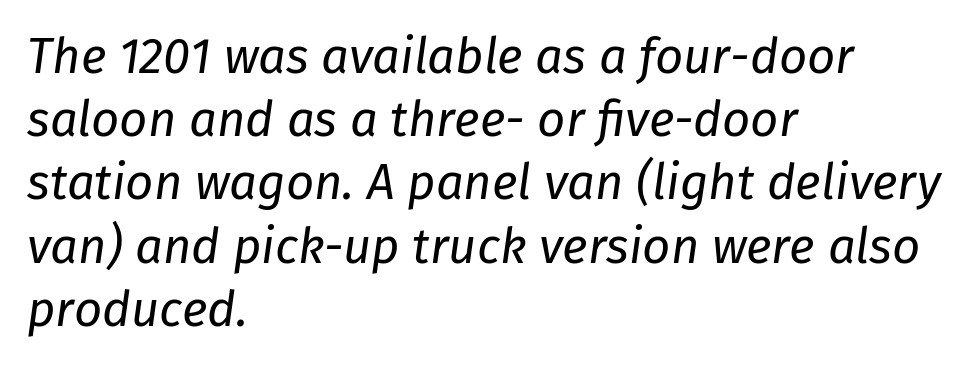
Q: Is the text bold? A: No.
Q: Is the text italic (slanted)? A: Yes, it leans right by about 8 degrees.
Q: Is the text underlined? A: No.
Q: How is the paragraph aligned? A: Left-aligned.
Q: Is the spacing between letters normal or unusually wide? A: Normal.
Q: Is the spacing between lines tight, normal or loose? A: Normal.
Q: Width (condensed, normal, or wide)? A: Normal.
Q: Stroke contrast? A: Low.
Q: x-height? A: Medium.
Q: Monospaced? A: No.
